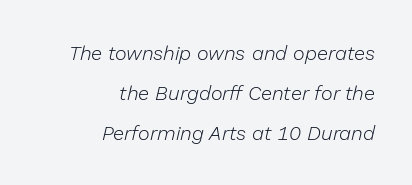
{"italic": "yes", "lean": "right", "slant_degrees": 13, "bold": "no", "underline": "no", "align": "right", "line_spacing": "loose", "line_spacing_ratio": 2.01, "letter_spacing": "normal", "letter_spacing_em": 0.0, "glyph_px": 20}
